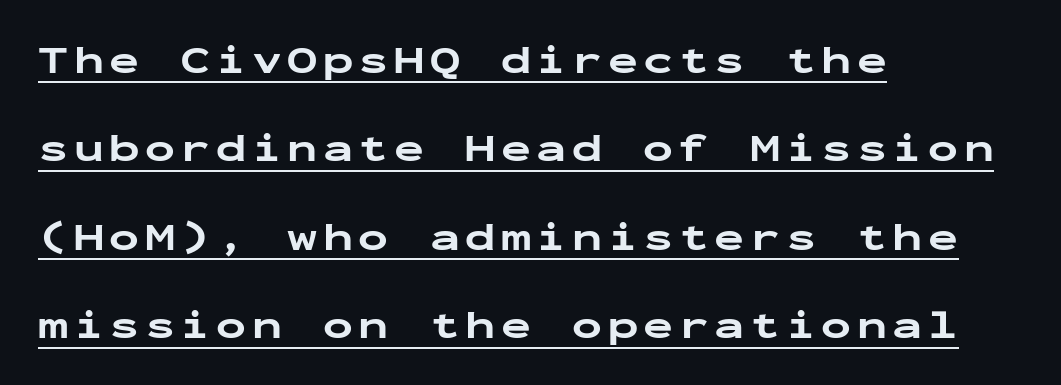
{"serif": "no", "italic": "no", "bold": "yes", "weight": "bold", "width": "wide", "stroke_contrast": "low", "x_height": "medium", "monospaced": "yes", "underline": "yes", "align": "left", "line_spacing": "loose", "line_spacing_ratio": 2.21, "glyph_px": 40}
